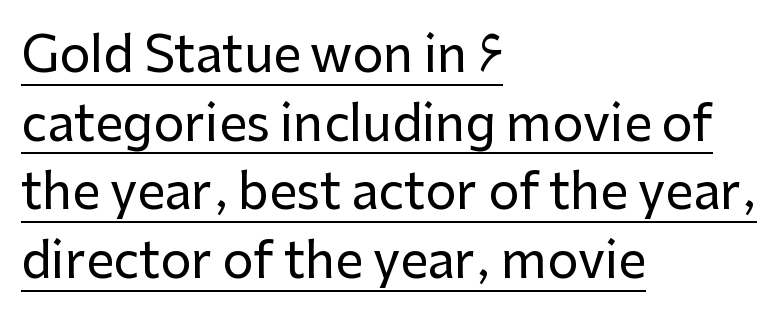
Q: Is the text italic (slanted)? A: No, it is upright.
Q: Is the typeface a serif or a sans-serif typeface? A: Sans-serif.
Q: Is the text underlined? A: Yes.
Q: How is the paragraph aligned? A: Left-aligned.
Q: Is the spacing between letters normal or unusually wide? A: Normal.
Q: Is the spacing between lines tight, normal or loose? A: Normal.
Q: Width (condensed, normal, or wide)? A: Normal.
Q: Stroke contrast? A: Low.
Q: x-height? A: Medium.
Q: Monospaced? A: No.
